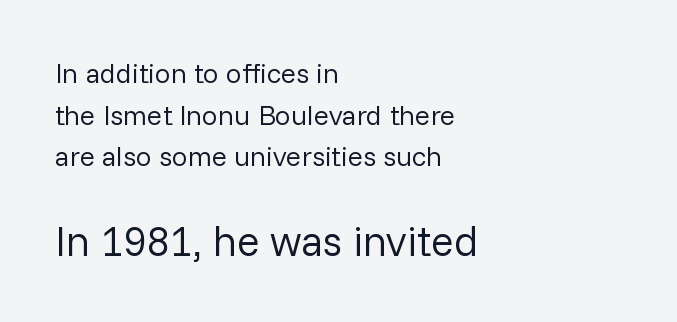
Q: Is the text bold? A: No.
Q: Is the text italic (slanted)? A: No, it is upright.
Q: Is the typeface a serif or a sans-serif typeface? A: Sans-serif.
Q: Is the text underlined? A: No.
Q: How is the paragraph aligned? A: Left-aligned.
Q: Is the spacing between letters normal or unusually wide? A: Normal.
Q: Is the spacing between lines tight, normal or loose? A: Normal.
Q: Which block of text is set in a larger size, the first (top) or the second (bottom)? A: The second (bottom) one.
Q: Width (condensed, normal, or wide)? A: Normal.
Q: Stroke contrast? A: Low.
Q: x-height? A: Medium.
Q: Monospaced? A: No.
